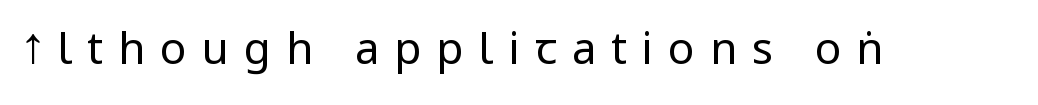
{"serif": "no", "italic": "no", "bold": "no", "weight": "regular", "width": "condensed", "stroke_contrast": "low", "underline": "no", "letter_spacing": "wide", "letter_spacing_em": 0.34, "glyph_px": 44}
